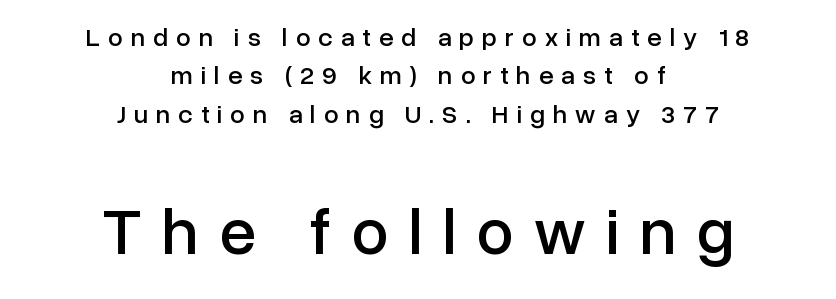
{"serif": "no", "italic": "no", "width": "normal", "stroke_contrast": "low", "x_height": "medium", "monospaced": "no", "underline": "no", "align": "center", "line_spacing": "normal", "line_spacing_ratio": 1.48, "letter_spacing": "wide", "letter_spacing_em": 0.31, "larger_block": "second", "size_ratio": 2.54, "glyph_px": 66}
